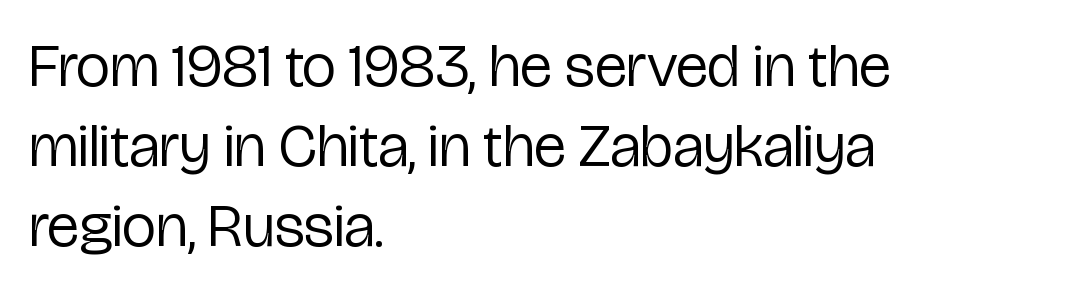
The image shows 61 px regular-weight, condensed sans-serif type, upright; set left-aligned, normal line spacing (1.31x), normal letter spacing, not underlined; low stroke contrast and a medium x-height.
